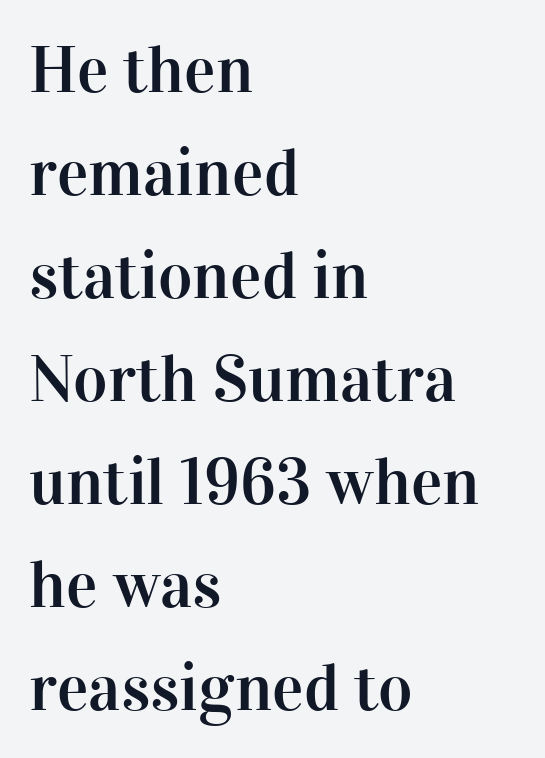
{"serif": "yes", "italic": "no", "width": "normal", "stroke_contrast": "high", "x_height": "medium", "monospaced": "no", "underline": "no", "align": "left", "line_spacing": "normal", "line_spacing_ratio": 1.56, "letter_spacing": "normal", "letter_spacing_em": 0.0, "glyph_px": 66}
